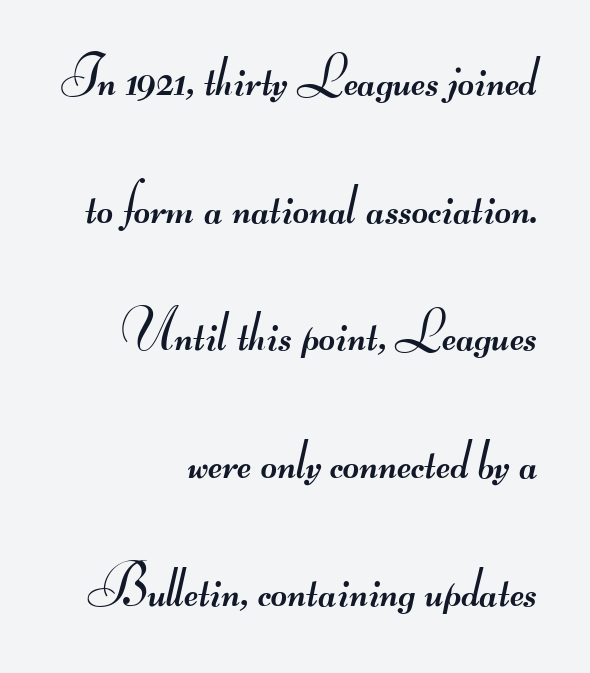
{"serif": "no", "bold": "no", "weight": "regular", "width": "wide", "stroke_contrast": "medium", "monospaced": "no", "underline": "no", "align": "right", "line_spacing": "loose", "line_spacing_ratio": 2.28, "letter_spacing": "normal", "letter_spacing_em": 0.0, "glyph_px": 56}
